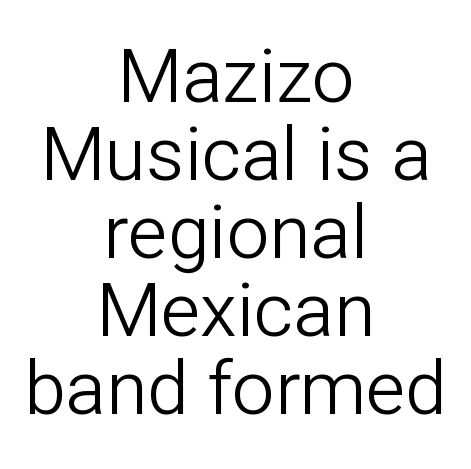
The image shows 75 px light sans-serif type, upright; set centered, tight line spacing (1.04x), normal letter spacing, not underlined; low stroke contrast and a medium x-height.
